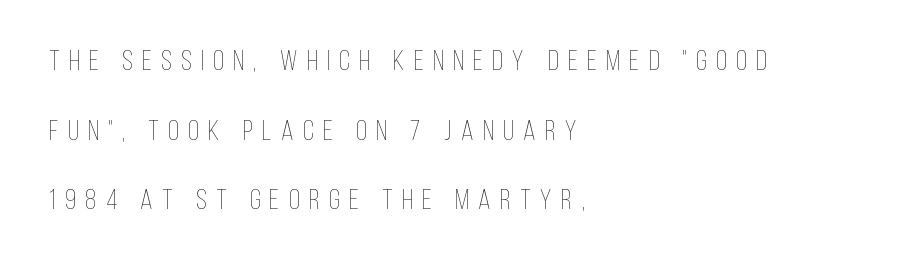
The image shows 28 px thin, condensed type, upright; set left-aligned, loose line spacing (2.49x), unusually wide letter spacing (+0.34 em), not underlined; low stroke contrast and a large x-height.
